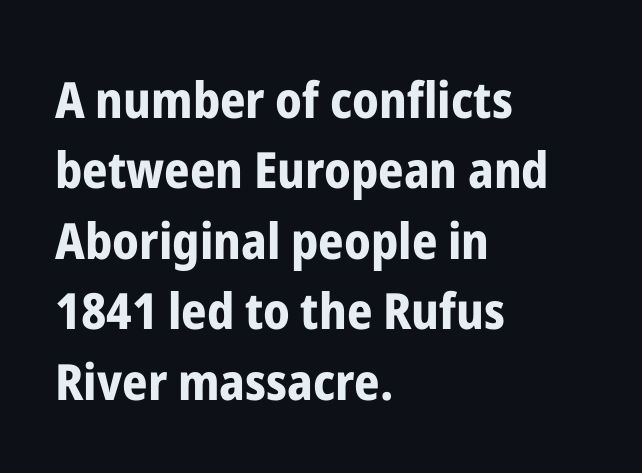
Serif or sans? Sans — the stroke terminals are bare. Spacing verdict: proportional, widths tailored to each character. The lettering holds an erect, upright posture throughout. Evenly set lines give the paragraph a standard silhouette.
